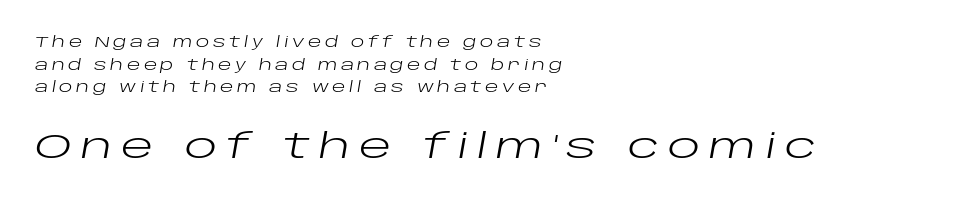
{"italic": "yes", "lean": "right", "slant_degrees": 10, "bold": "no", "weight": "regular", "width": "wide", "stroke_contrast": "low", "x_height": "large", "monospaced": "no", "underline": "no", "align": "left", "line_spacing": "normal", "line_spacing_ratio": 1.61, "letter_spacing": "wide", "letter_spacing_em": 0.25, "larger_block": "second", "size_ratio": 2.43, "glyph_px": 34}
